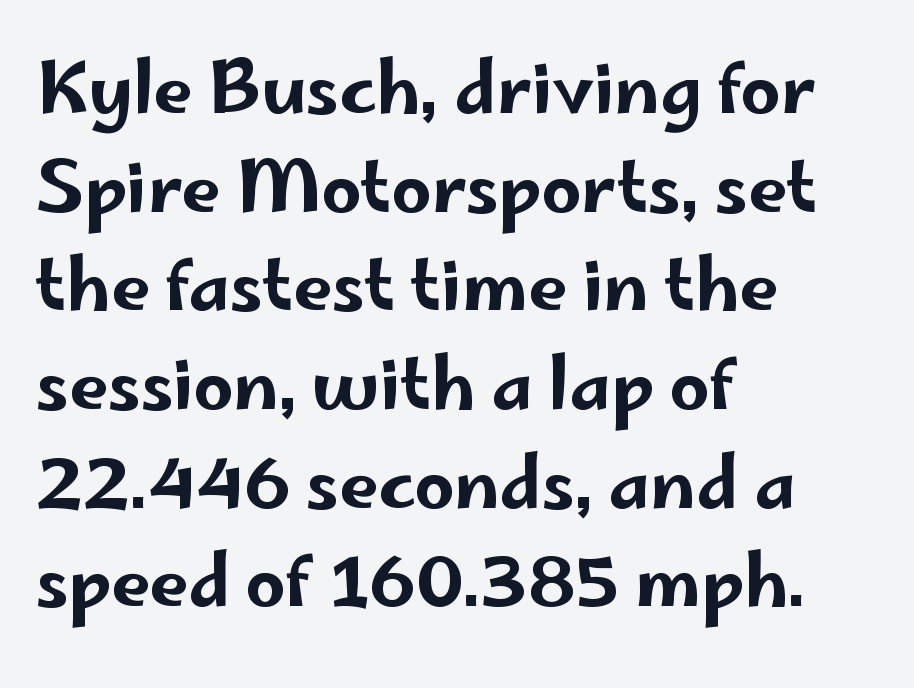
{"serif": "no", "italic": "no", "width": "wide", "stroke_contrast": "low", "x_height": "small", "monospaced": "no", "underline": "no", "align": "left", "line_spacing": "normal", "line_spacing_ratio": 1.41, "letter_spacing": "normal", "letter_spacing_em": 0.0, "glyph_px": 70}
